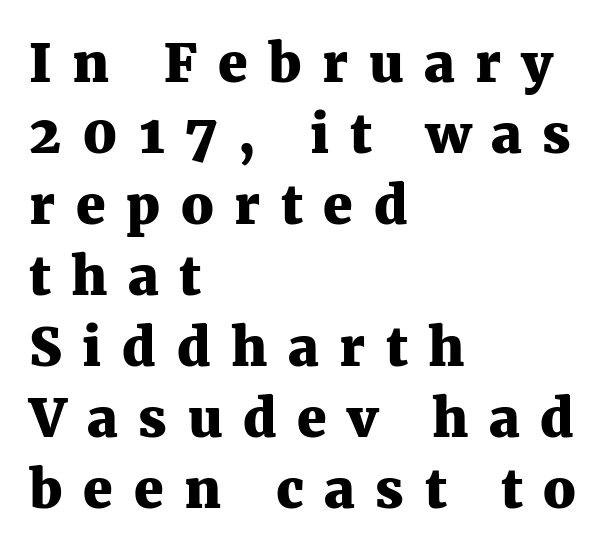
Underlining? Definitely not there. Does the copy run flush right? No — it runs flush left. Weight check: bold — yes, fully. The face used here is proportionally spaced, like ordinary book or web type. A typesetter would mark this as roman, not italic.
